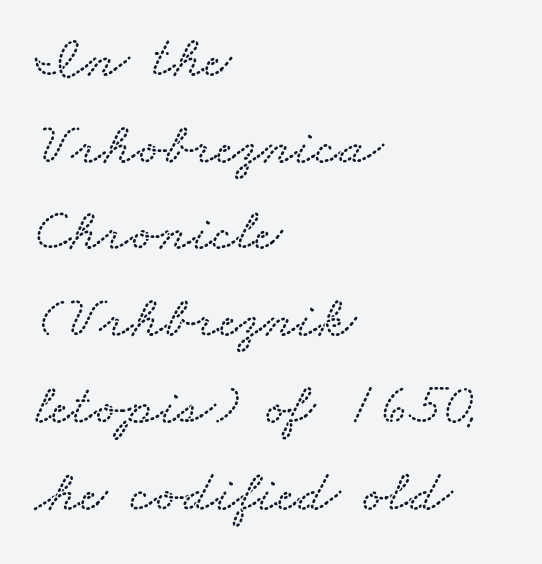
Successive baselines arrive at the customary interval. Does the copy run flush right? No — it runs flush left. The passage shown is typed in a proportional face where columns would drift. Honestly, there is no underline to notice here at all. Letter spacing: default.
